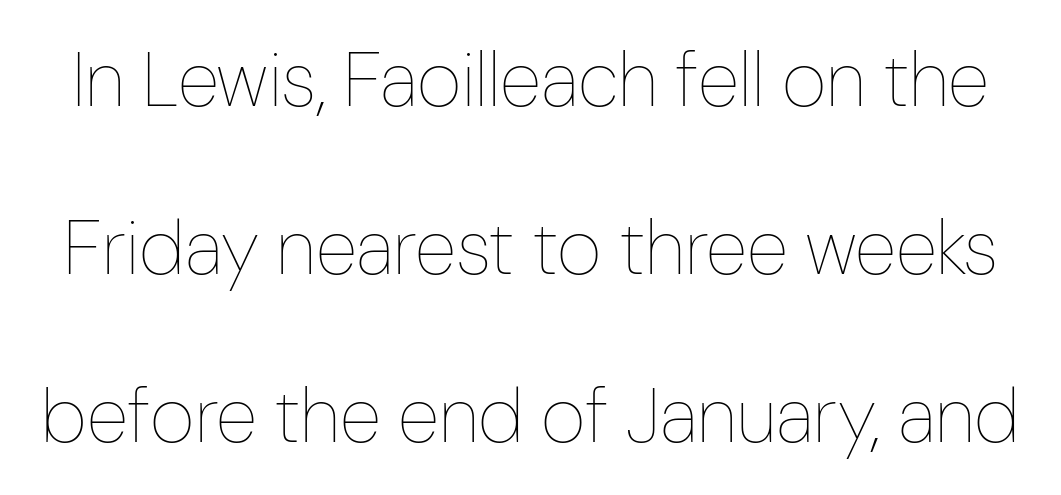
The baseline area is clear. This is the regular roman posture of the typeface. The line-height multiplier appears high, well above default. No letter is thick-stroked: the sample isn't bold.
